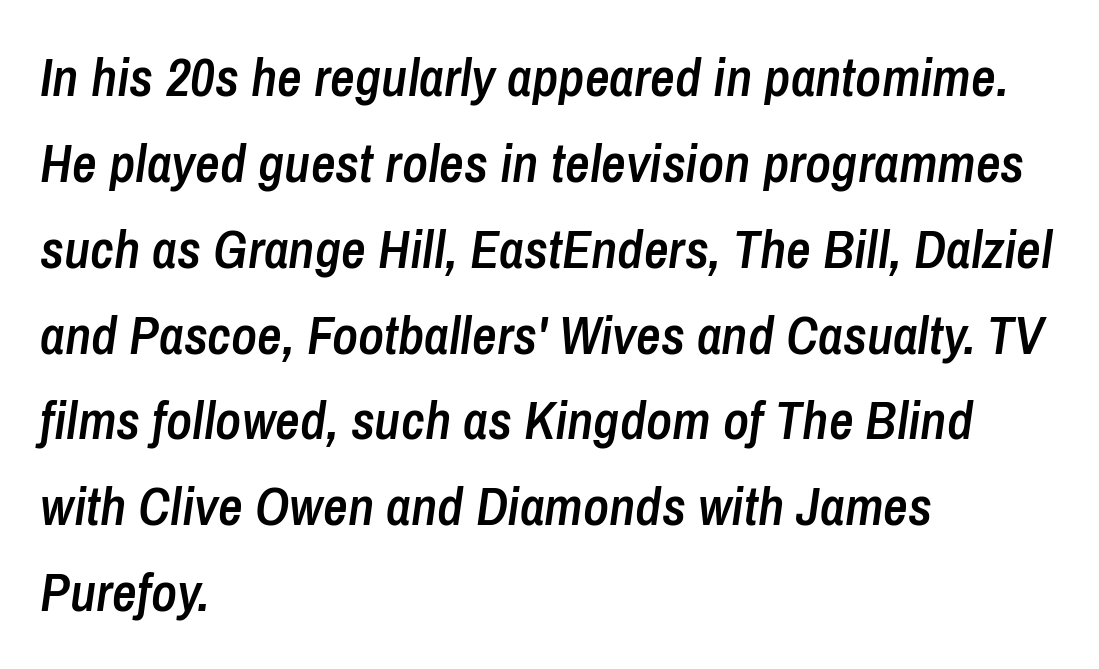
Alignment: flush left. Normally led — the rows are evenly, conventionally spaced. Just letters on the line, the space beneath them empty. You could not count columns in this text — the font is proportionally spaced. Style check: oblique. A semibold gives these letters moderate extra thickness, short of bold.
